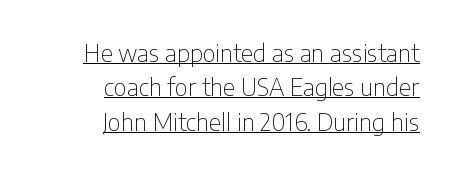
Students, note that the glyphs here touch the page at normal intervals. The rows are spaced the way most documents space them. Does the copy run flush right? Yes — the right margin is perfectly even. Vertical strokes here are truly vertical. A rule runs beneath these lines of type.
